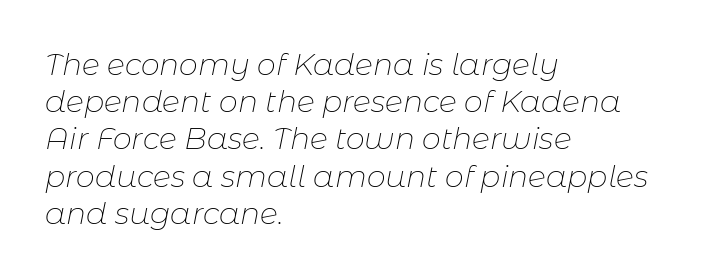
{"italic": "yes", "lean": "right", "slant_degrees": 11, "bold": "no", "weight": "thin", "width": "normal", "stroke_contrast": "low", "x_height": "medium", "monospaced": "no", "underline": "no", "align": "left", "line_spacing_ratio": 1.24, "letter_spacing": "normal", "letter_spacing_em": 0.0, "glyph_px": 30}
